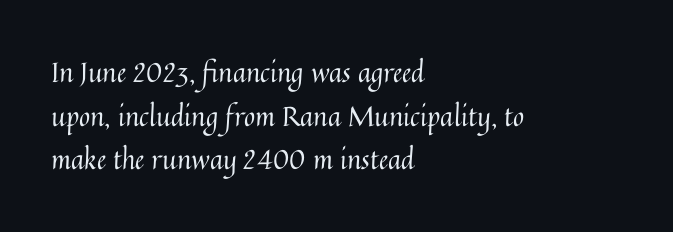
The image shows 27 px text type; set left-aligned, normal line spacing (1.62x), normal letter spacing, not underlined.
